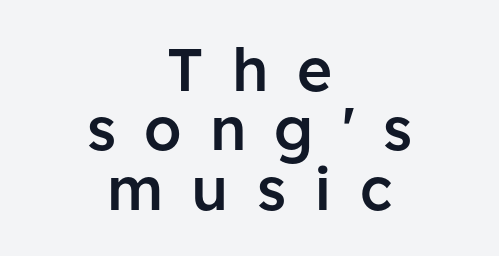
The image shows 60 px semibold sans-serif type, upright; set centered, tight line spacing (0.99x), unusually wide letter spacing (+0.47 em), not underlined; low stroke contrast and a medium x-height.
